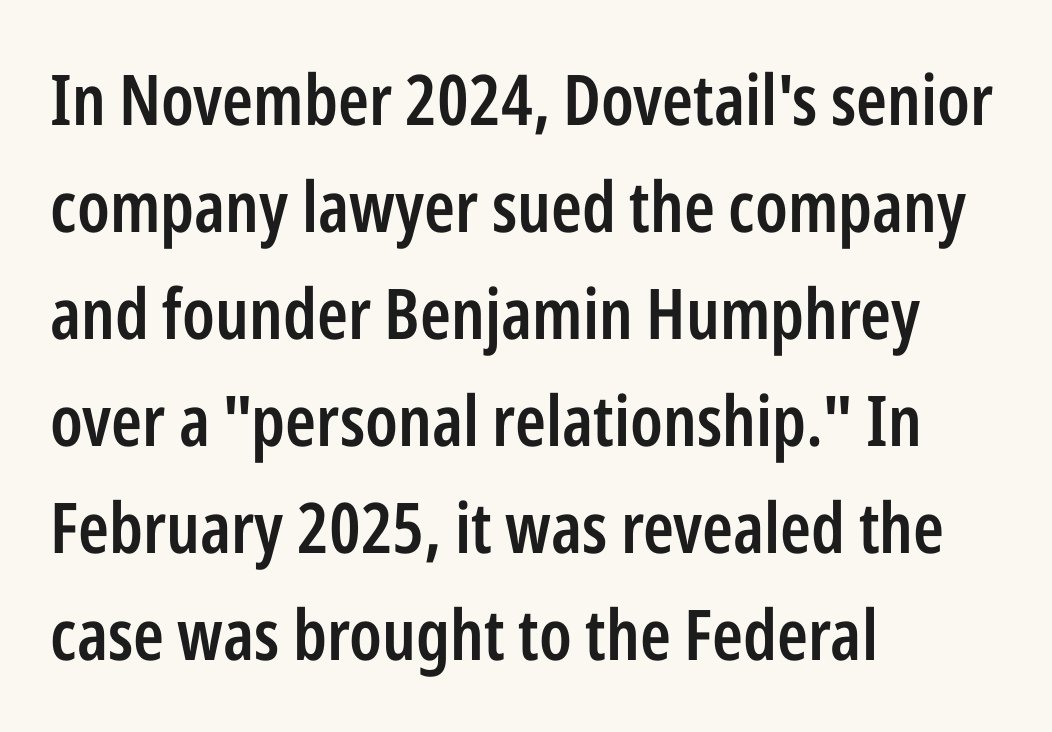
You could not count columns in this text — the font is proportionally spaced. Honestly, the row spacing looks completely unremarkable. What kind of face is this? One without serifs — a sans. Horizontal alignment here is leftward, the default for most running prose.
